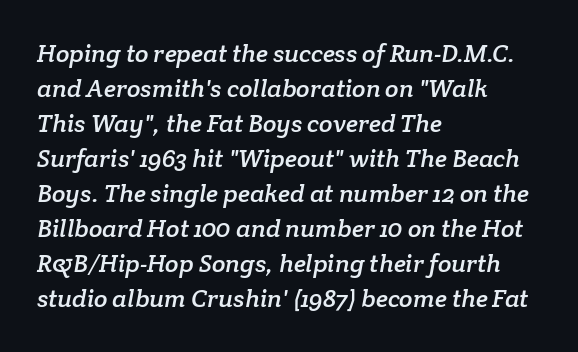
The image shows 25 px text type; set left-aligned, normal line spacing (1.4x), normal letter spacing, not underlined.
